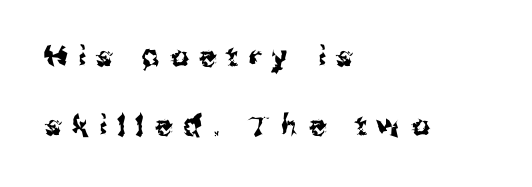
The image shows 28 px sans-serif type, upright; set left-aligned, loose line spacing (2.45x), unusually wide letter spacing (+0.4 em), not underlined; medium stroke contrast and a medium x-height.
